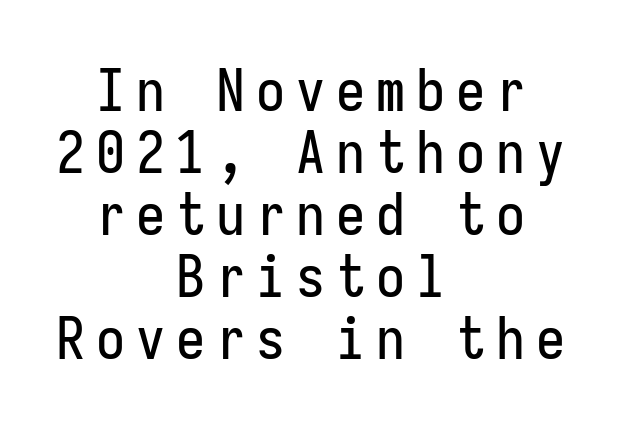
The image shows 58 px condensed sans-serif type, upright, monospaced; set centered, tight line spacing (1.07x), not underlined; low stroke contrast and a medium x-height.
